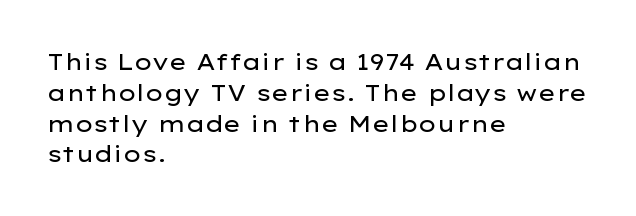
The image shows 23 px text type, upright; set left-aligned, normal line spacing (1.34x), normal letter spacing, not underlined.
